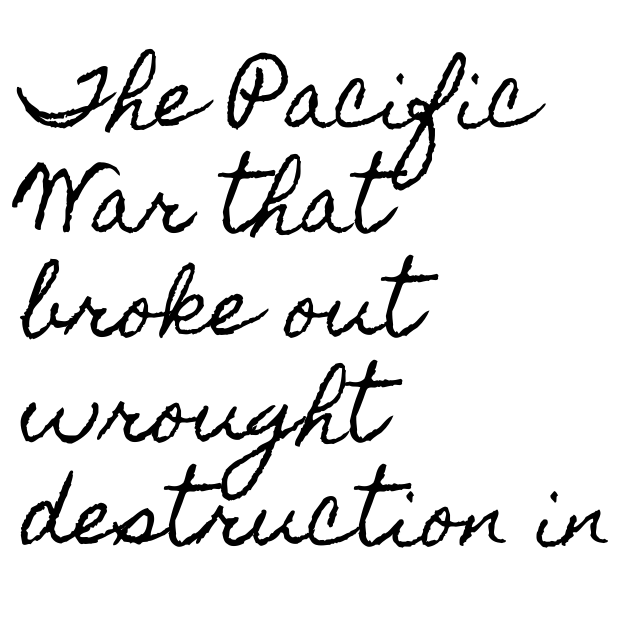
Q: Is the text italic (slanted)? A: Yes.
Q: Is the text underlined? A: No.
Q: How is the paragraph aligned? A: Left-aligned.
Q: Is the spacing between letters normal or unusually wide? A: Normal.
Q: Is the spacing between lines tight, normal or loose? A: Normal.
Q: Width (condensed, normal, or wide)? A: Condensed.
Q: x-height? A: Small.
Q: Monospaced? A: No.
